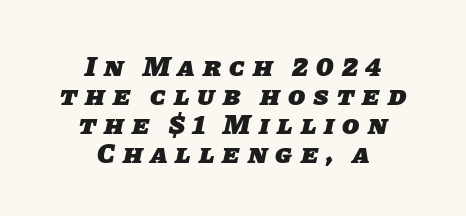
The image shows 28 px heavy type; set centered, tight line spacing (1.03x), unusually wide letter spacing (+0.29 em), not underlined; low stroke contrast and a large x-height.
